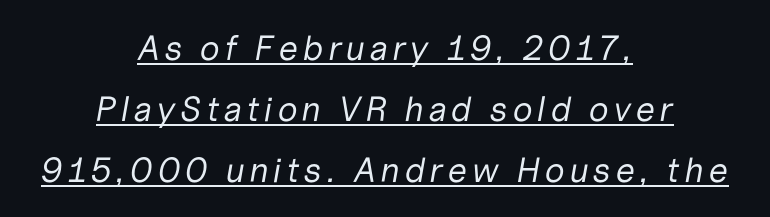
The image shows 35 px regular-weight type, italic (leaning right); set centered, line spacing 1.74x, underlined; low stroke contrast and a medium x-height.
